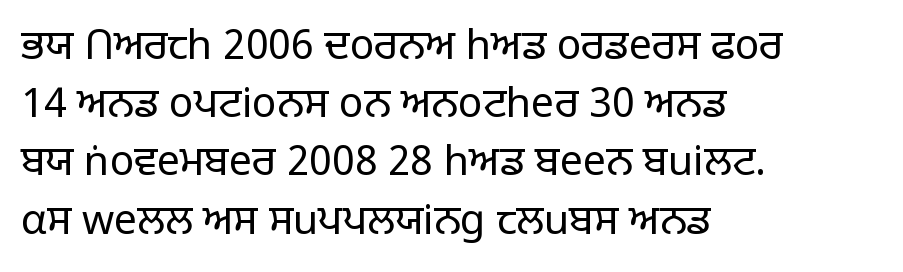
If you measured baseline to baseline, you'd find a middling distance. The passage shown is typed in a proportional face where columns would drift. No feet cap the strokes, marking this as sans-serif type. Stroke thickness stays within the range of a standard reading face or lighter.
